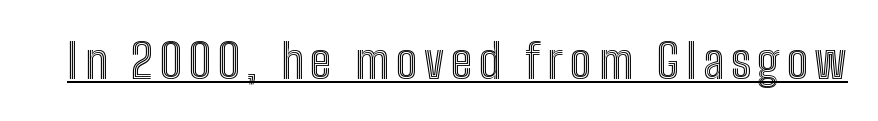
The image shows 48 px condensed type, upright; set underlined; a medium x-height.
